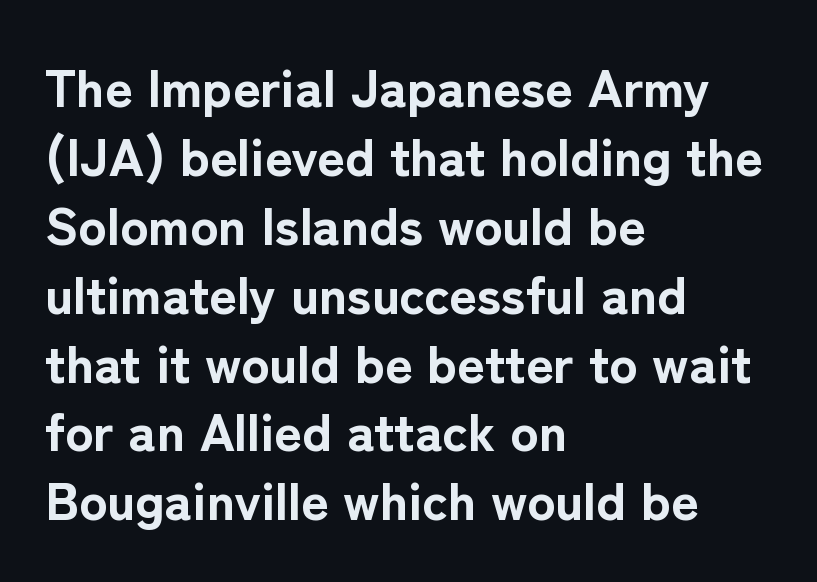
The image shows 53 px bold sans-serif type, upright; set left-aligned, normal line spacing (1.3x), normal letter spacing, not underlined; low stroke contrast and a medium x-height.
